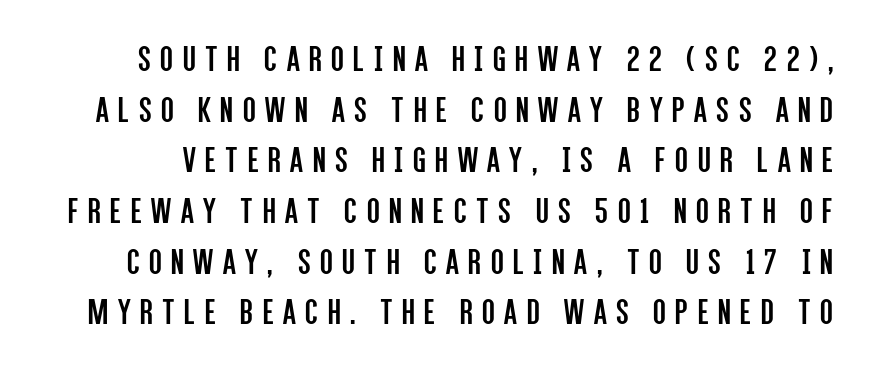
Think of a printed novel: that variable character pitch is what you see here. Check the space under the baseline: it is left empty. Between one letter and the next there's a generous, obvious gap. This rendering employs a face without finishing strokes, i.e., a sans-serif. The line-height multiplier appears to be the usual default.
